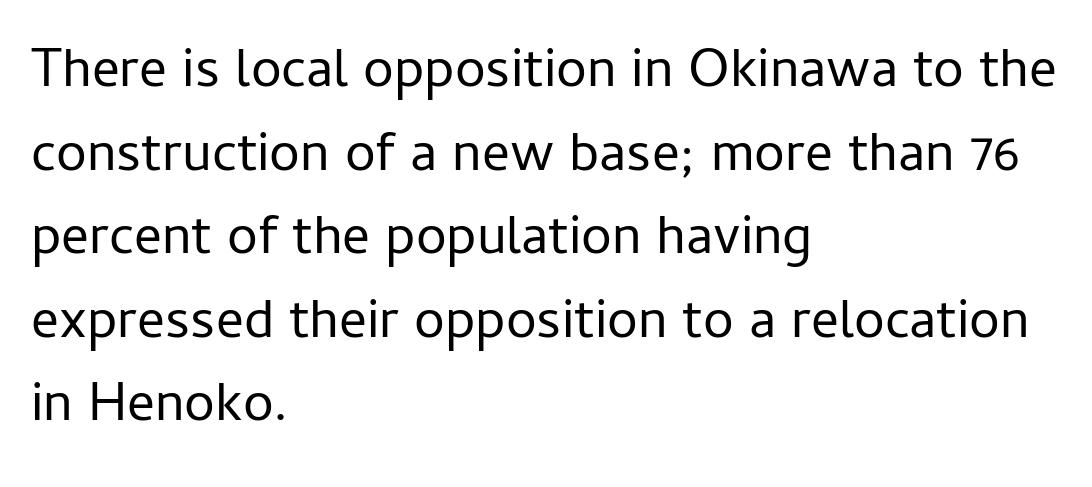
The image shows 55 px regular-weight sans-serif type, upright; set left-aligned, normal line spacing (1.52x), normal letter spacing, not underlined; low stroke contrast and a medium x-height.
